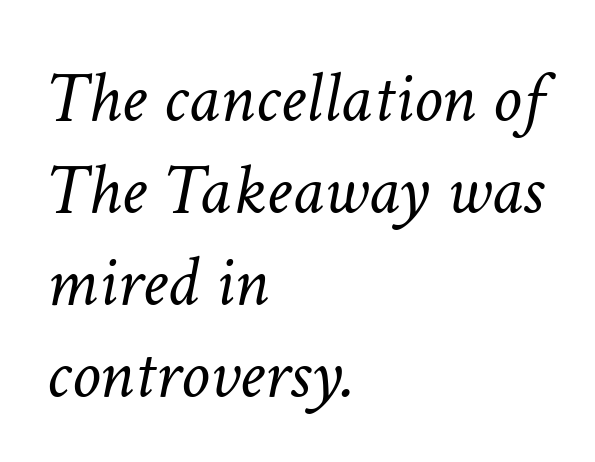
The rendering anchors every line to the left-hand side. Compared with typical paragraphs, the rows here are spaced about the same. The strip under each line holds only bare page. Compared with ordinary roman type, these characters are visibly tilted.
